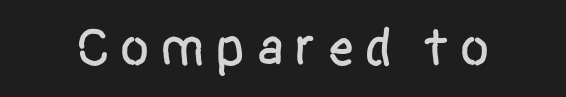
The image shows 55 px condensed sans-serif type, upright; set not underlined; low stroke contrast and a large x-height.
